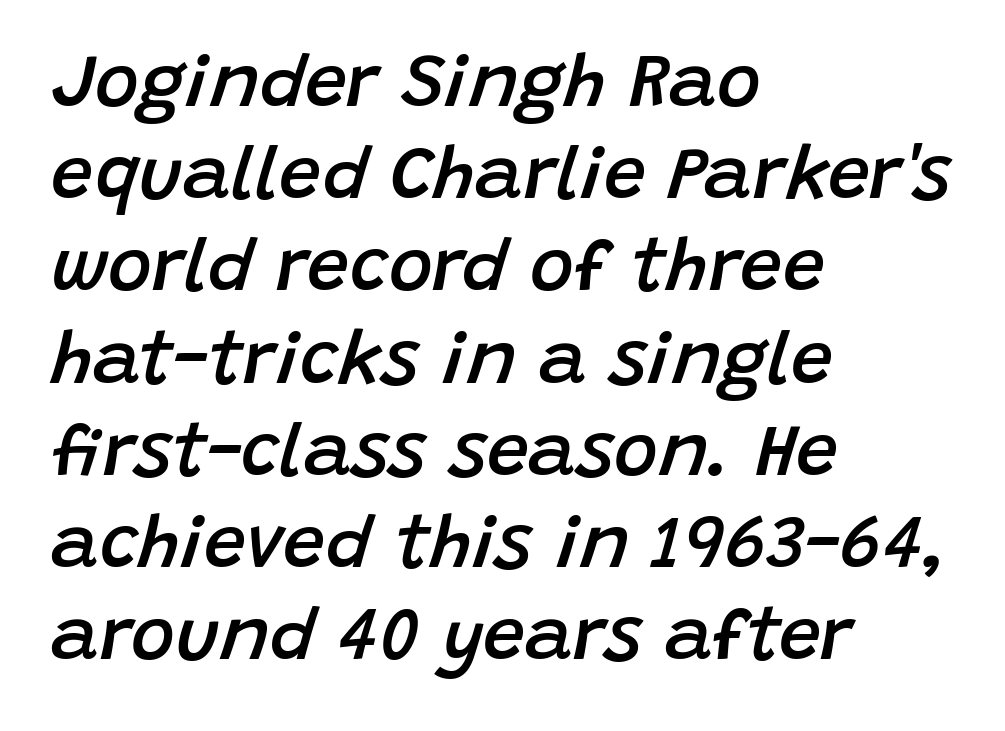
{"italic": "yes", "lean": "right", "slant_degrees": 15, "bold": "semi", "weight": "semibold", "width": "normal", "stroke_contrast": "low", "x_height": "large", "monospaced": "no", "underline": "no", "align": "left", "line_spacing_ratio": 1.23, "letter_spacing": "normal", "letter_spacing_em": 0.0, "glyph_px": 75}
